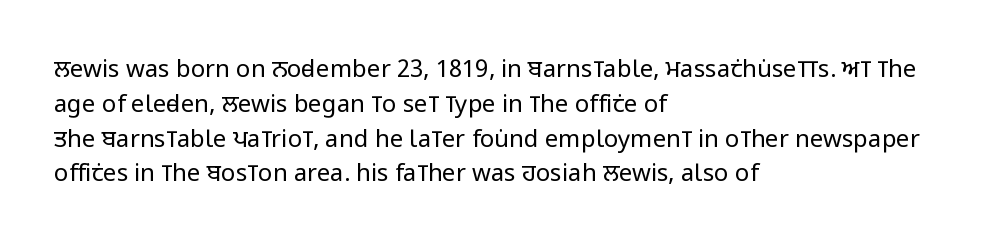
Summary of weight: not heavy and not bold. The passage shown stacks its lines at a standard gap. Upright lettering throughout. Tracking value appears to be zero — textbook default spacing.
